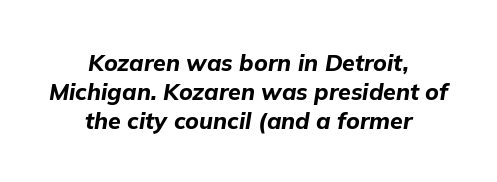
The image shows 23 px bold type, italic (leaning right); set centered, normal line spacing (1.26x), normal letter spacing, not underlined.
